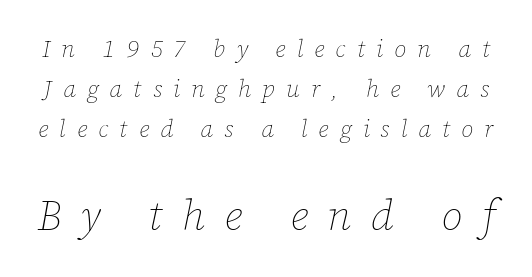
The image shows 42 px thin type, italic (leaning right); set normal line spacing (1.67x), unusually wide letter spacing (+0.46 em), not underlined; the second (bottom) block is 1.75x larger; low stroke contrast and a medium x-height.
